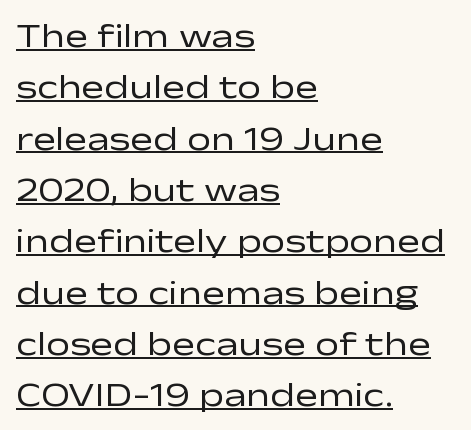
{"serif": "no", "italic": "no", "bold": "no", "weight": "regular", "width": "wide", "stroke_contrast": "low", "x_height": "medium", "monospaced": "no", "underline": "yes", "align": "left", "line_spacing": "normal", "line_spacing_ratio": 1.51, "letter_spacing": "normal", "letter_spacing_em": 0.0, "glyph_px": 34}
